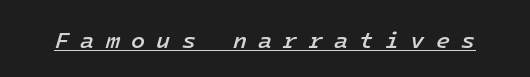
Tracking here is generous; glyphs stand well apart from one another. Emphasis-style slanted type is in use. This is underlined copy, the kind a proofreader might mark for attention. Set as a demibold, roughly 600 on the weight scale.
